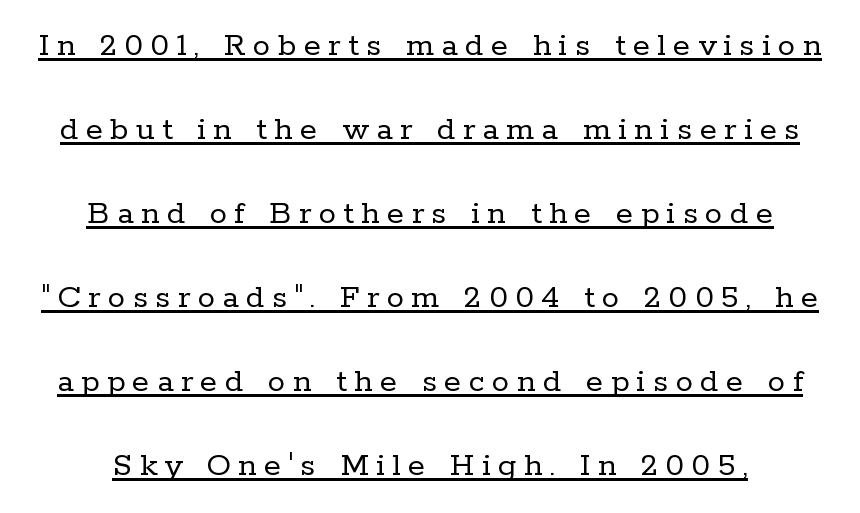
The image shows 35 px regular-weight serif type, upright; set centered, loose line spacing (2.4x), unusually wide letter spacing (+0.21 em), underlined; low stroke contrast and a medium x-height.
